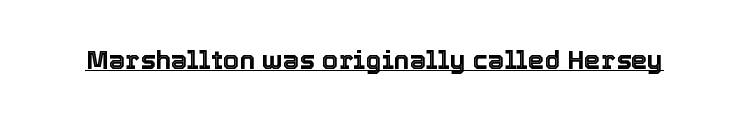
{"italic": "no", "underline": "yes", "letter_spacing": "normal", "letter_spacing_em": 0.0, "glyph_px": 26}
